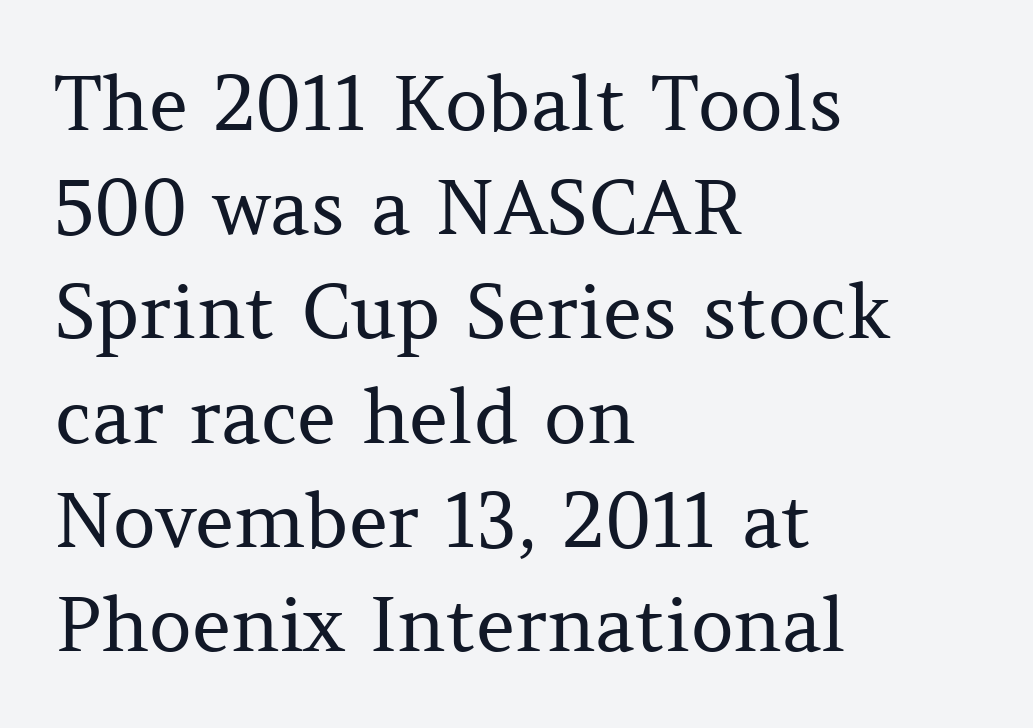
Line starts are locked; line ends wander. Stems here are at most as thick as an everyday book face. Quick note: underline off. The gaps between neighbouring characters are ordinary and unremarkable.
